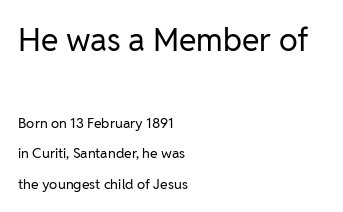
Q: Is the text bold? A: No.
Q: Is the text italic (slanted)? A: No, it is upright.
Q: Is the typeface a serif or a sans-serif typeface? A: Sans-serif.
Q: Is the text underlined? A: No.
Q: How is the paragraph aligned? A: Left-aligned.
Q: Is the spacing between letters normal or unusually wide? A: Normal.
Q: Is the spacing between lines tight, normal or loose? A: Loose.
Q: Which block of text is set in a larger size, the first (top) or the second (bottom)? A: The first (top) one.
Q: Width (condensed, normal, or wide)? A: Normal.
Q: Stroke contrast? A: Low.
Q: x-height? A: Medium.
Q: Monospaced? A: No.
